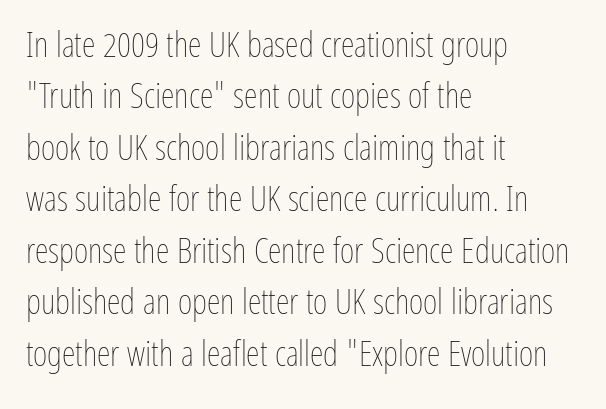
The image shows 35 px thin, condensed type, upright; set left-aligned, normal line spacing (1.47x), normal letter spacing, not underlined; low stroke contrast and a medium x-height.
